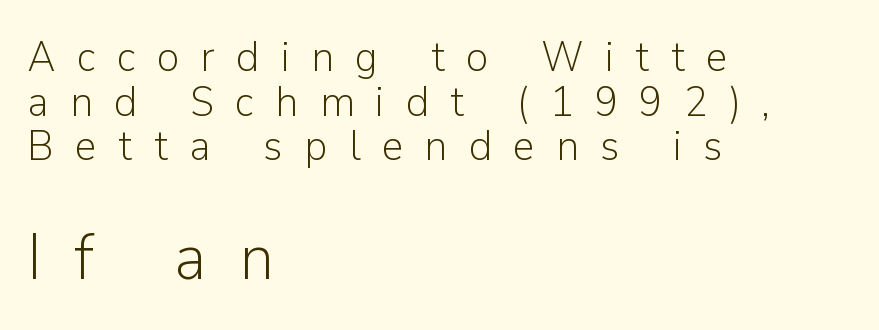
{"serif": "no", "italic": "no", "bold": "no", "weight": "light", "width": "normal", "stroke_contrast": "low", "x_height": "medium", "monospaced": "no", "underline": "no", "align": "left", "line_spacing": "tight", "line_spacing_ratio": 1.04, "letter_spacing": "wide", "letter_spacing_em": 0.49, "larger_block": "second", "size_ratio": 1.51, "glyph_px": 65}
